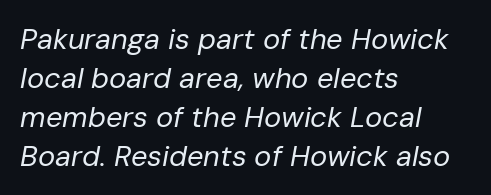
Quick note: italic. The block of text has a typical density, with ordinary space between rows. The passage is arranged the way most books set body copy — flush left. Is the type heavy? It reads as light-to-regular instead. Rule under the text: the space is simply empty. Honestly, the letter spacing is just normal — you wouldn't notice it.
